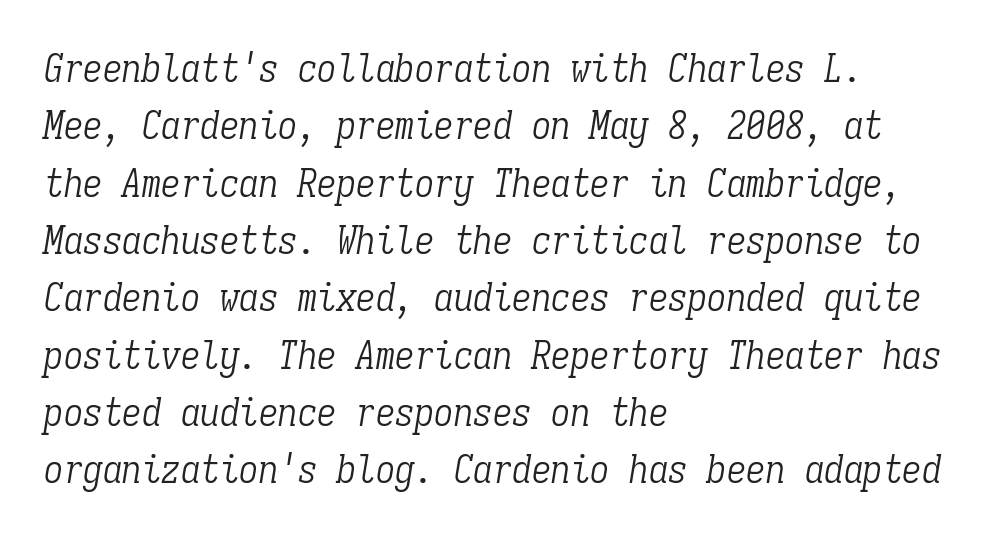
The image shows 39 px light, condensed serif type, italic (leaning right), monospaced; set left-aligned, normal line spacing (1.47x), normal letter spacing, not underlined; low stroke contrast and a medium x-height.
